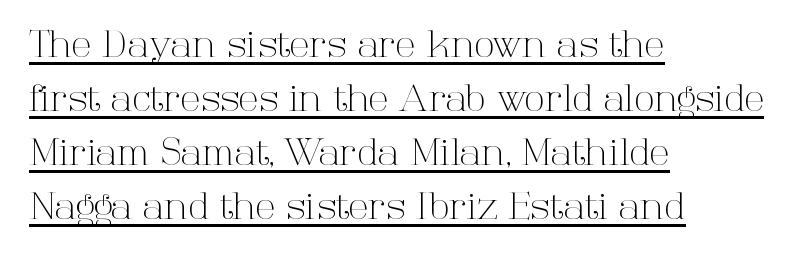
The font is comparable to plain body text, perhaps lighter. These lines keep a tight, regular rhythm from letter to letter. What decoration does the sample have? An underline. What's the leading like? Ordinary, nothing unusual.
